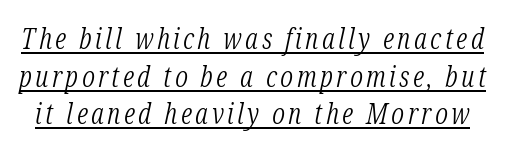
A typesetter would call this leading conventional body-copy spacing. The letters are slanted; this is an italic face. The typesetting does not lean heavy: it is not bold. Look at the bottom of the vertical strokes: they flare into serifs here. The rendered words wear a rule along their underside.
